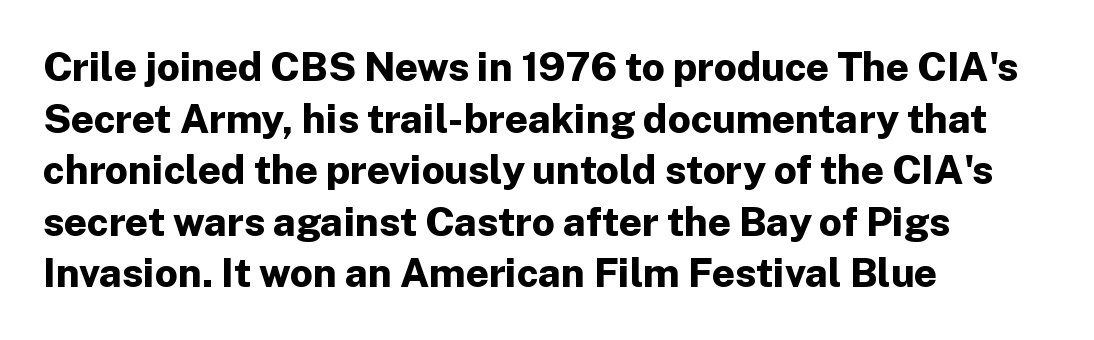
{"serif": "no", "italic": "no", "bold": "yes", "weight": "bold", "width": "normal", "stroke_contrast": "low", "x_height": "medium", "monospaced": "no", "underline": "no", "align": "left", "line_spacing": "normal", "line_spacing_ratio": 1.29, "letter_spacing": "normal", "letter_spacing_em": 0.0, "glyph_px": 40}
